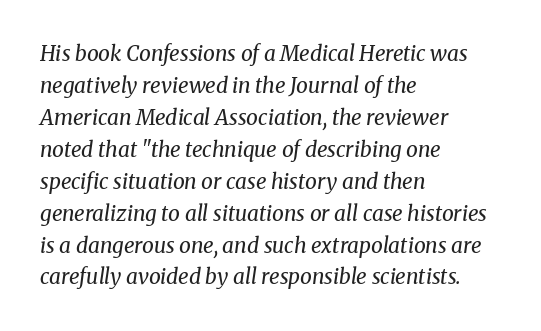
The image shows 21 px text type, italic (leaning right); set left-aligned, normal line spacing (1.52x), normal letter spacing, not underlined.
